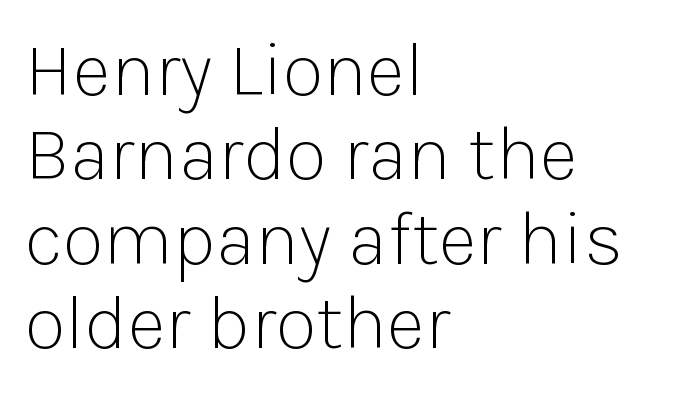
{"serif": "no", "italic": "no", "bold": "no", "weight": "light", "width": "normal", "stroke_contrast": "low", "x_height": "medium", "monospaced": "no", "underline": "no", "align": "left", "line_spacing": "tight", "line_spacing_ratio": 1.11, "letter_spacing": "normal", "letter_spacing_em": 0.0, "glyph_px": 76}
